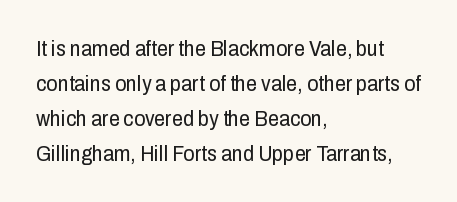
Q: Is the text bold? A: No.
Q: Is the text italic (slanted)? A: No, it is upright.
Q: Is the text underlined? A: No.
Q: How is the paragraph aligned? A: Left-aligned.
Q: Is the spacing between letters normal or unusually wide? A: Normal.
Q: Is the spacing between lines tight, normal or loose? A: Normal.
